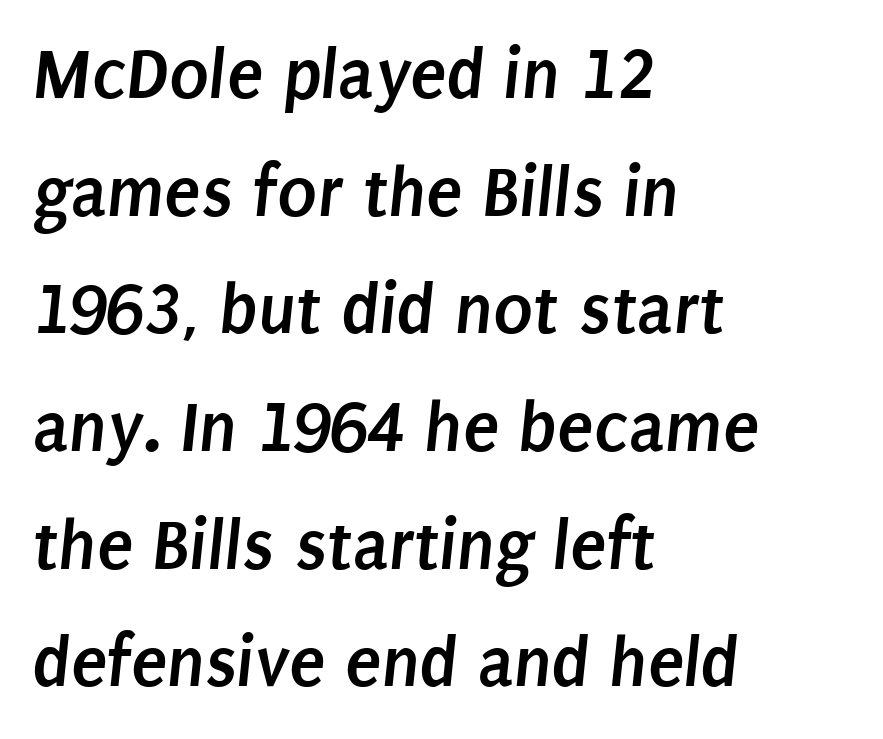
Q: Is the text bold? A: Yes.
Q: Is the typeface a serif or a sans-serif typeface? A: Sans-serif.
Q: Is the text underlined? A: No.
Q: How is the paragraph aligned? A: Left-aligned.
Q: Is the spacing between letters normal or unusually wide? A: Normal.
Q: Is the spacing between lines tight, normal or loose? A: Normal.
Q: Width (condensed, normal, or wide)? A: Condensed.
Q: Stroke contrast? A: Low.
Q: x-height? A: Large.
Q: Monospaced? A: No.
